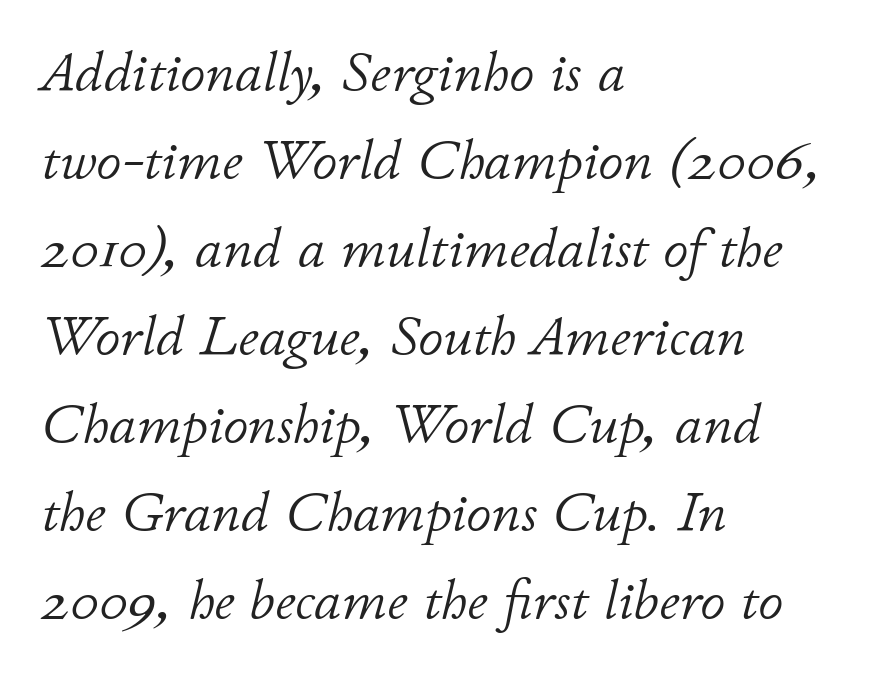
These lines are set flush left with a ragged right edge. Spacing verdict: proportional, widths tailored to each character. Stroke thickness stays within the range of a standard reading face or lighter. Line spacing here is normal. Each word holds together tightly as a unit, with standard inter-letter gaps. Only glyphs here, with clear space below each row.
